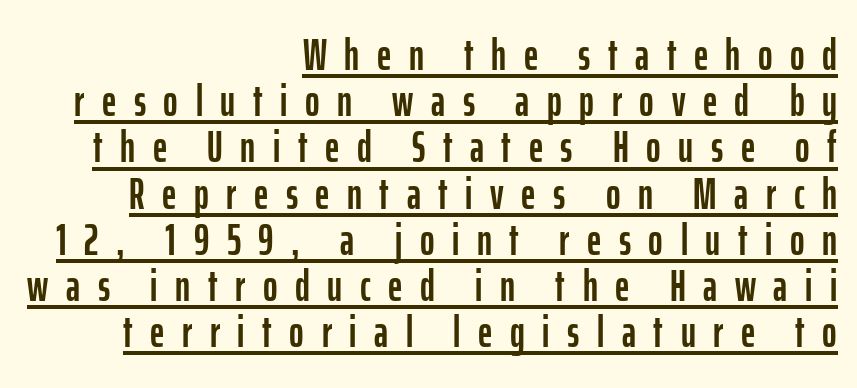
Q: Is the text italic (slanted)? A: No, it is upright.
Q: Is the typeface a serif or a sans-serif typeface? A: Sans-serif.
Q: Is the text underlined? A: Yes.
Q: How is the paragraph aligned? A: Right-aligned.
Q: Is the spacing between letters normal or unusually wide? A: Unusually wide.
Q: Is the spacing between lines tight, normal or loose? A: Tight.
Q: Width (condensed, normal, or wide)? A: Condensed.
Q: Stroke contrast? A: Low.
Q: x-height? A: Medium.
Q: Monospaced? A: No.
